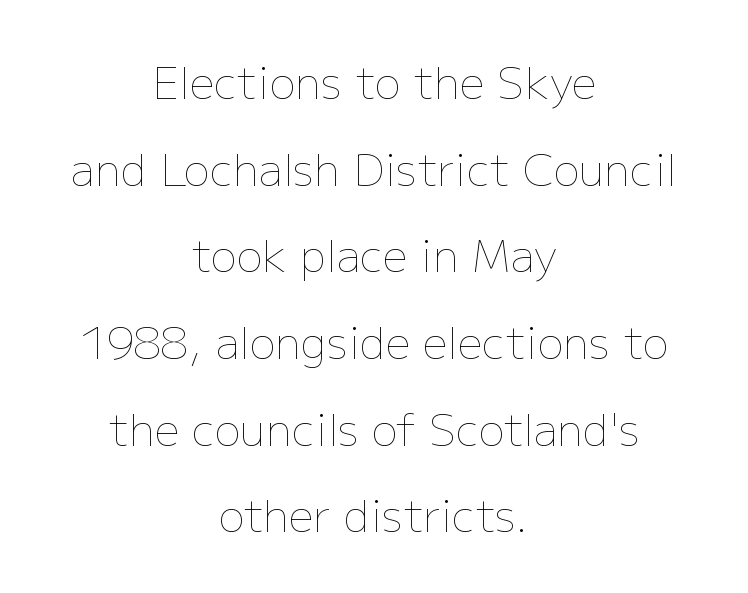
{"italic": "no", "bold": "no", "weight": "thin", "width": "normal", "stroke_contrast": "low", "x_height": "medium", "monospaced": "no", "underline": "no", "align": "center", "line_spacing": "loose", "line_spacing_ratio": 1.97, "letter_spacing": "normal", "letter_spacing_em": 0.0, "glyph_px": 44}
